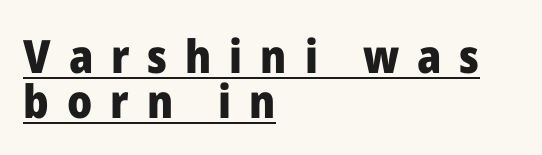
Q: Is the text bold? A: Yes.
Q: Is the text italic (slanted)? A: No, it is upright.
Q: Is the typeface a serif or a sans-serif typeface? A: Sans-serif.
Q: Is the text underlined? A: Yes.
Q: How is the paragraph aligned? A: Left-aligned.
Q: Is the spacing between letters normal or unusually wide? A: Unusually wide.
Q: Is the spacing between lines tight, normal or loose? A: Tight.
Q: Width (condensed, normal, or wide)? A: Normal.
Q: Stroke contrast? A: Low.
Q: x-height? A: Medium.
Q: Monospaced? A: No.
